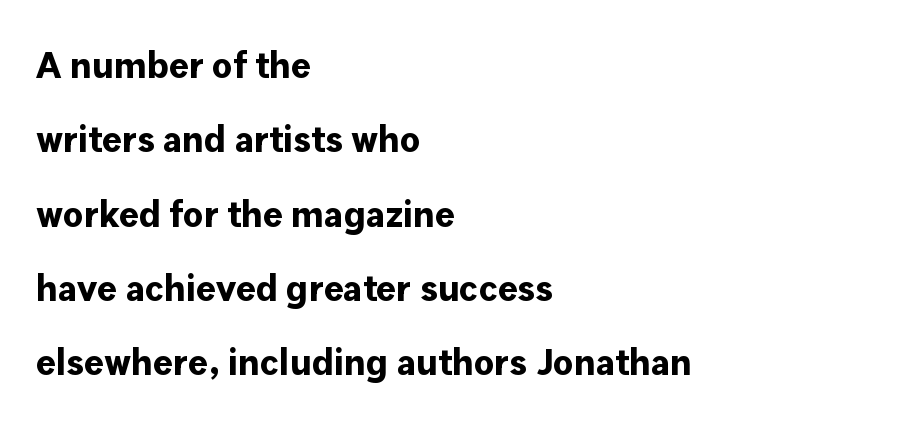
Q: Is the text bold? A: Yes.
Q: Is the text italic (slanted)? A: No, it is upright.
Q: Is the typeface a serif or a sans-serif typeface? A: Sans-serif.
Q: Is the text underlined? A: No.
Q: How is the paragraph aligned? A: Left-aligned.
Q: Is the spacing between letters normal or unusually wide? A: Normal.
Q: Is the spacing between lines tight, normal or loose? A: Loose.
Q: Width (condensed, normal, or wide)? A: Normal.
Q: Stroke contrast? A: Low.
Q: x-height? A: Medium.
Q: Monospaced? A: No.
